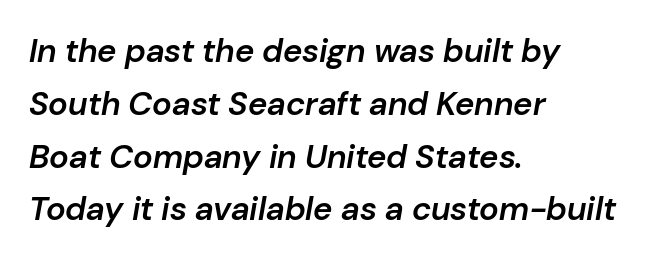
The image shows 33 px semibold type, italic (leaning right); set left-aligned, normal line spacing (1.6x), normal letter spacing, not underlined; low stroke contrast and a medium x-height.
